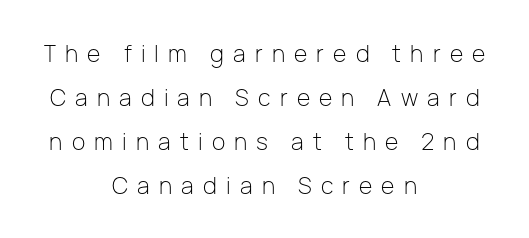
Q: Is the text bold? A: No.
Q: Is the text italic (slanted)? A: No, it is upright.
Q: Is the text underlined? A: No.
Q: How is the paragraph aligned? A: Centered.
Q: Is the spacing between letters normal or unusually wide? A: Unusually wide.
Q: Is the spacing between lines tight, normal or loose? A: Loose.
